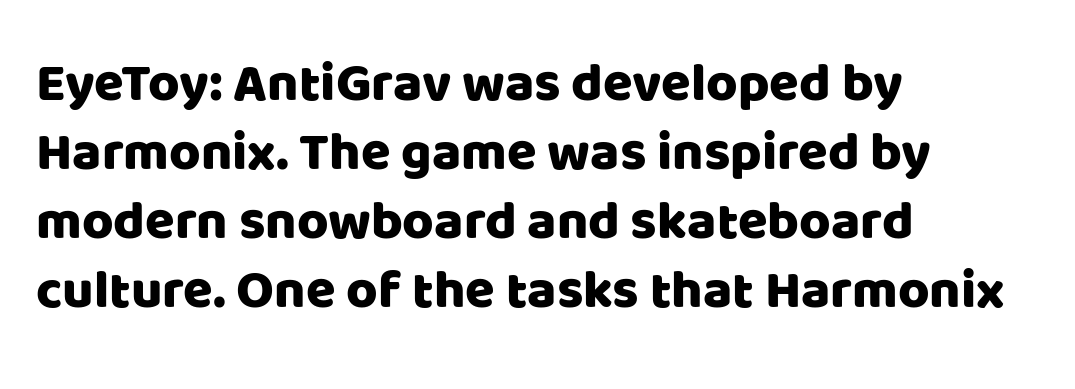
Varying glyph widths throughout — classic text-font behaviour. If you measured baseline to baseline, you'd find a middling distance. Nobody drew a line under any word here. Letterform terminals end flat and unadorned throughout the passage.
